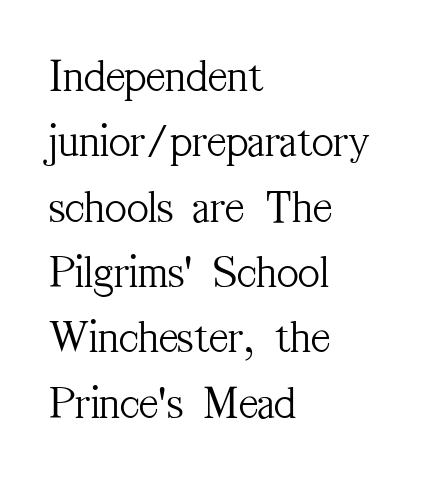
A light-to-regular cut is what we see here. In terms of letterspacing, this is plain default setting. Left-aligned paragraph, ragged on the right. Proportional: the letters do not fall into vertical columns. The face used here is seriffed, in the tradition of book romans.
